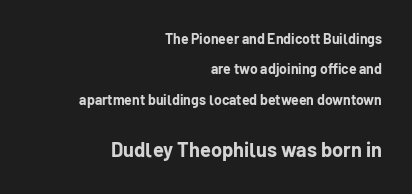
Q: Is the text bold? A: Yes.
Q: Is the text italic (slanted)? A: No, it is upright.
Q: Is the text underlined? A: No.
Q: How is the paragraph aligned? A: Right-aligned.
Q: Is the spacing between letters normal or unusually wide? A: Normal.
Q: Is the spacing between lines tight, normal or loose? A: Loose.
Q: Which block of text is set in a larger size, the first (top) or the second (bottom)? A: The second (bottom) one.
